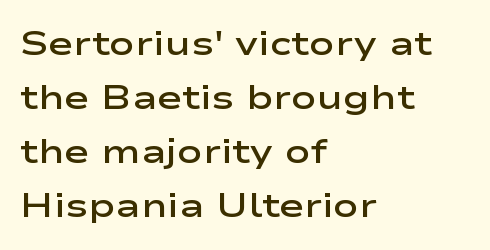
Q: Is the text bold? A: Semi-bold.
Q: Is the text italic (slanted)? A: No, it is upright.
Q: Is the typeface a serif or a sans-serif typeface? A: Sans-serif.
Q: Is the text underlined? A: No.
Q: How is the paragraph aligned? A: Left-aligned.
Q: Is the spacing between letters normal or unusually wide? A: Normal.
Q: Is the spacing between lines tight, normal or loose? A: Normal.
Q: Width (condensed, normal, or wide)? A: Wide.
Q: Stroke contrast? A: Low.
Q: x-height? A: Medium.
Q: Monospaced? A: No.
